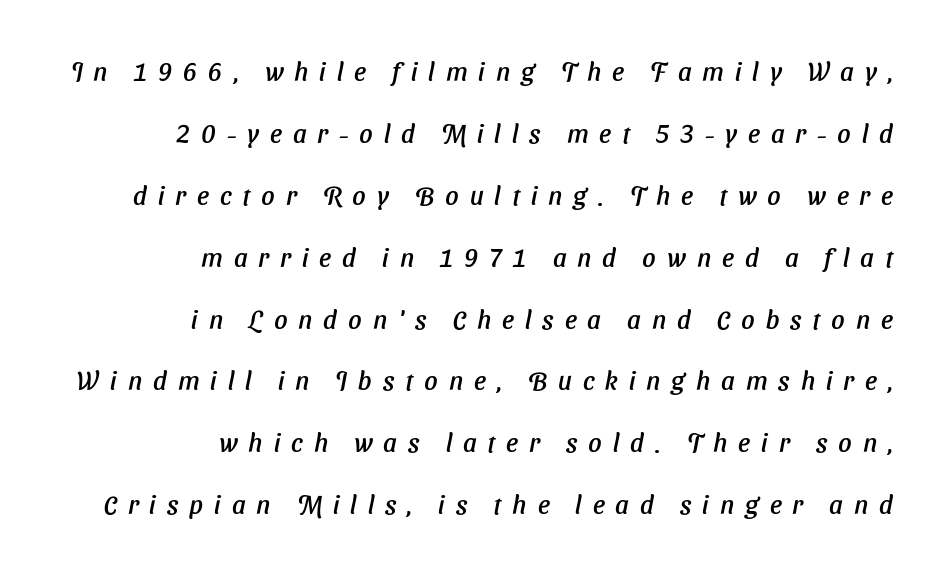
Q: Is the text italic (slanted)? A: Yes, it leans right by about 11 degrees.
Q: Is the text underlined? A: No.
Q: How is the paragraph aligned? A: Right-aligned.
Q: Is the spacing between letters normal or unusually wide? A: Unusually wide.
Q: Is the spacing between lines tight, normal or loose? A: Loose.
